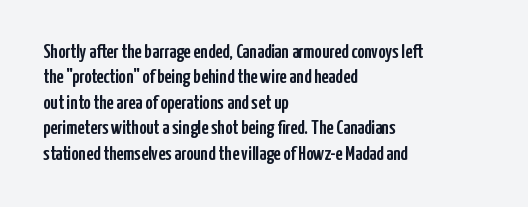
{"italic": "no", "underline": "no", "align": "left", "line_spacing": "normal", "line_spacing_ratio": 1.27, "letter_spacing": "normal", "letter_spacing_em": 0.0, "glyph_px": 20}
